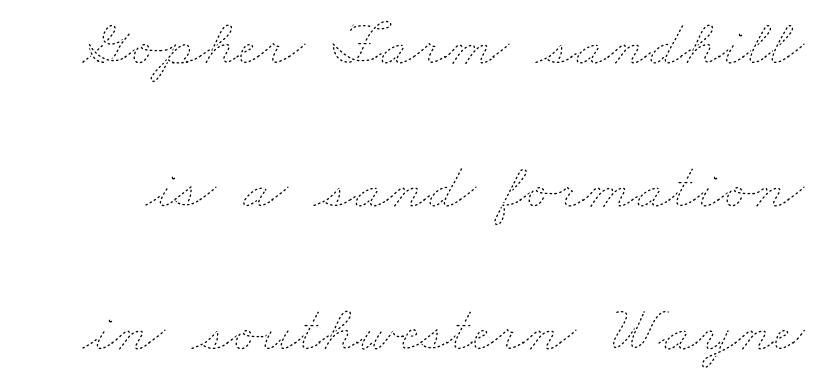
On a weight scale, this lands at 450 or below. The block of text is sparse from top to bottom, with ample space between rows. The gaps between neighbouring characters are ordinary and unremarkable. Decoration check: the copy has no underline. Proportional: the letters do not fall into vertical columns.
